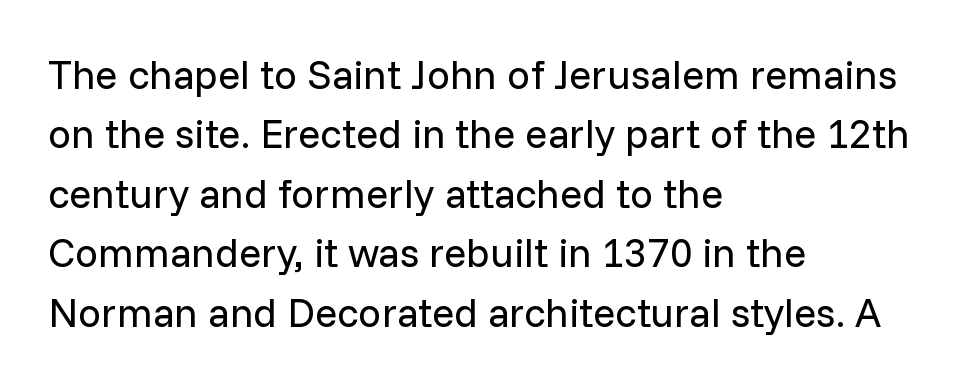
The image shows 41 px regular-weight sans-serif type, upright; set left-aligned, normal line spacing (1.45x), normal letter spacing, not underlined; low stroke contrast and a medium x-height.
